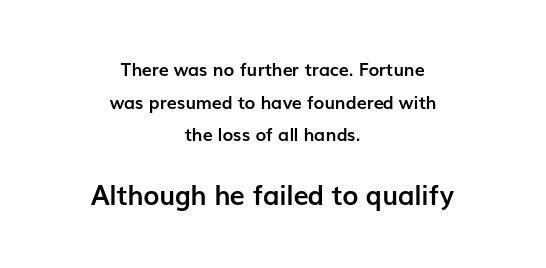
Q: Is the text bold? A: Yes.
Q: Is the text italic (slanted)? A: No, it is upright.
Q: Is the text underlined? A: No.
Q: How is the paragraph aligned? A: Centered.
Q: Is the spacing between letters normal or unusually wide? A: Normal.
Q: Which block of text is set in a larger size, the first (top) or the second (bottom)? A: The second (bottom) one.
